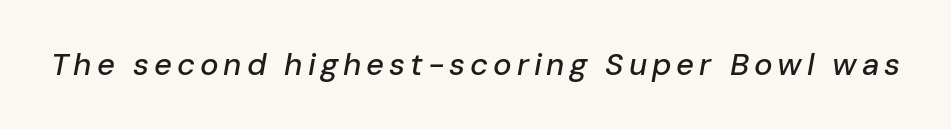
Q: Is the text italic (slanted)? A: Yes, it leans right by about 10 degrees.
Q: Is the text underlined? A: No.
Q: Width (condensed, normal, or wide)? A: Normal.
Q: Stroke contrast? A: Low.
Q: x-height? A: Medium.
Q: Monospaced? A: No.
